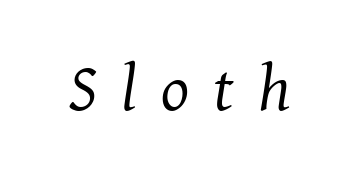
The image shows 66 px regular-weight serif type, italic (leaning right); set unusually wide letter spacing (+0.37 em), not underlined; medium stroke contrast and a medium x-height.
